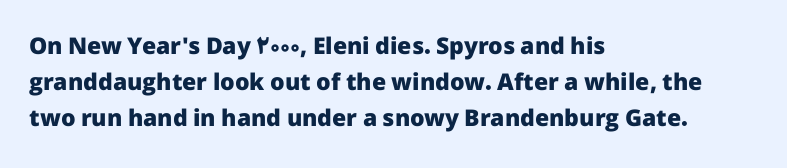
Notice how descenders clear the ascenders below comfortably — that's standard leading. The sample has been set heavy, in full bold. Italic? Not at all — the glyphs are vertical. A bare baseline throughout the passage. The rag falls on the right side of this text block. Inter-character spacing is left at the font's built-in metrics.
